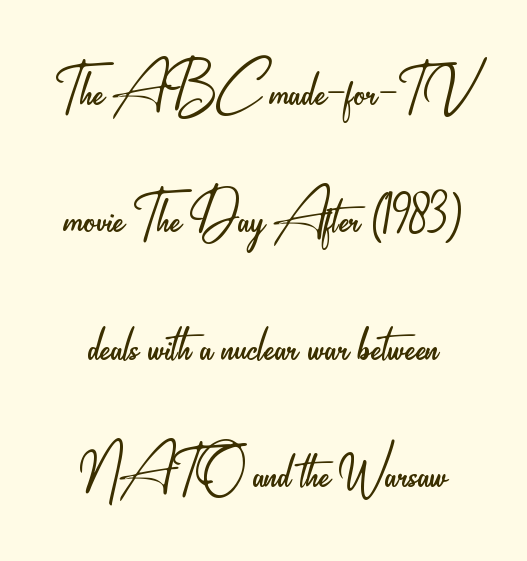
The image shows 75 px light, condensed sans-serif type; set normal line spacing (1.7x), normal letter spacing, not underlined; low stroke contrast and a small x-height.
